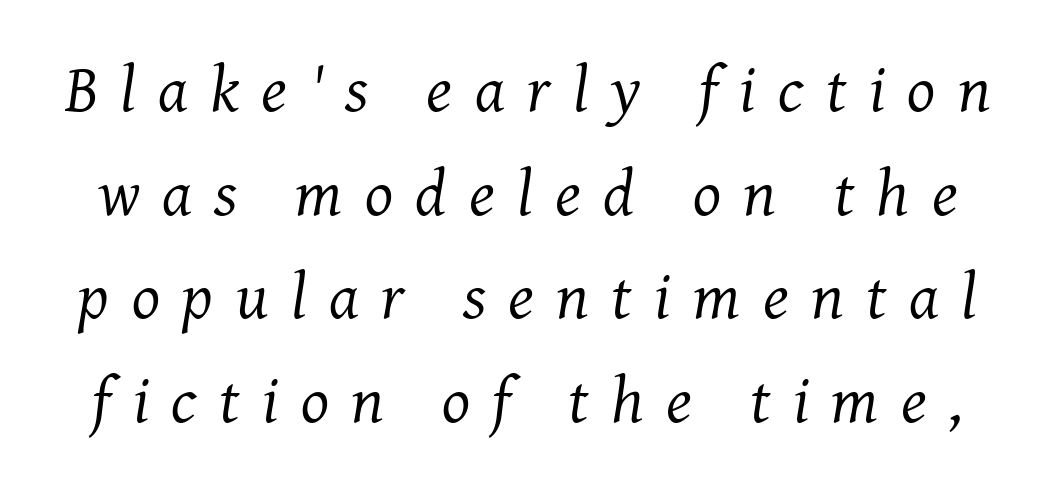
Q: Is the text bold? A: No.
Q: Is the text italic (slanted)? A: Yes, it leans right by about 7 degrees.
Q: Is the typeface a serif or a sans-serif typeface? A: Serif.
Q: Is the text underlined? A: No.
Q: Is the spacing between letters normal or unusually wide? A: Unusually wide.
Q: Is the spacing between lines tight, normal or loose? A: Normal.
Q: Width (condensed, normal, or wide)? A: Normal.
Q: Stroke contrast? A: Medium.
Q: x-height? A: Medium.
Q: Monospaced? A: No.
